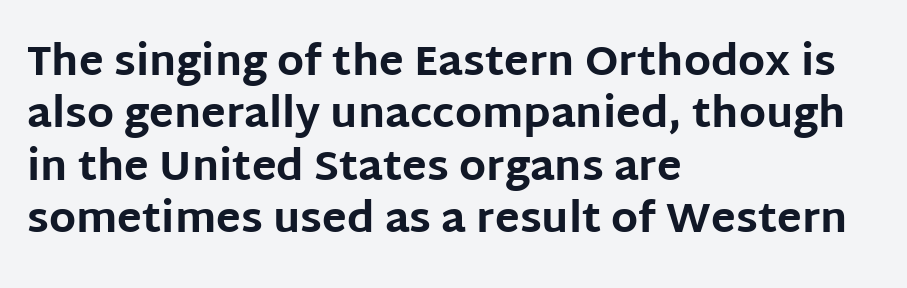
Q: Is the text bold? A: Yes.
Q: Is the text italic (slanted)? A: No, it is upright.
Q: Is the typeface a serif or a sans-serif typeface? A: Sans-serif.
Q: Is the text underlined? A: No.
Q: How is the paragraph aligned? A: Left-aligned.
Q: Is the spacing between letters normal or unusually wide? A: Normal.
Q: Is the spacing between lines tight, normal or loose? A: Normal.
Q: Width (condensed, normal, or wide)? A: Normal.
Q: Stroke contrast? A: Low.
Q: x-height? A: Large.
Q: Monospaced? A: No.
